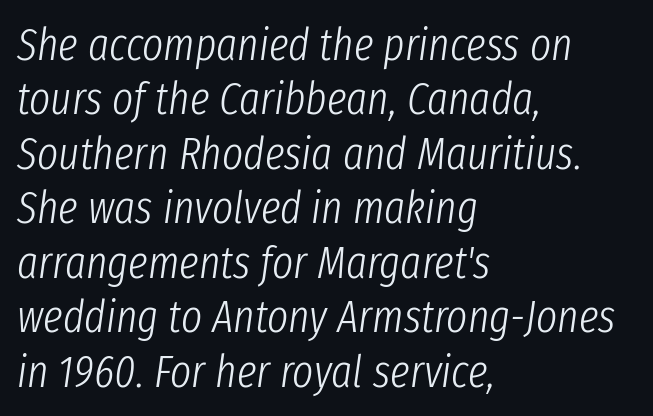
Summary of weight: not heavy and not bold. The face used here has a pronounced slope to its letters. Leftover space on each line is placed entirely after the last word. The space directly below the letters is spotless.
